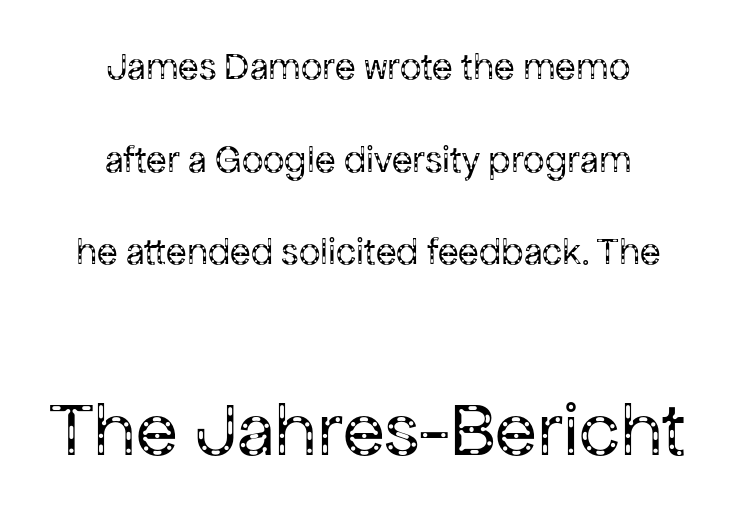
{"serif": "no", "italic": "no", "bold": "no", "weight": "regular", "width": "normal", "stroke_contrast": "low", "x_height": "medium", "monospaced": "no", "underline": "no", "align": "center", "line_spacing": "loose", "line_spacing_ratio": 2.44, "letter_spacing": "normal", "letter_spacing_em": 0.0, "larger_block": "second", "size_ratio": 2.03, "glyph_px": 77}
